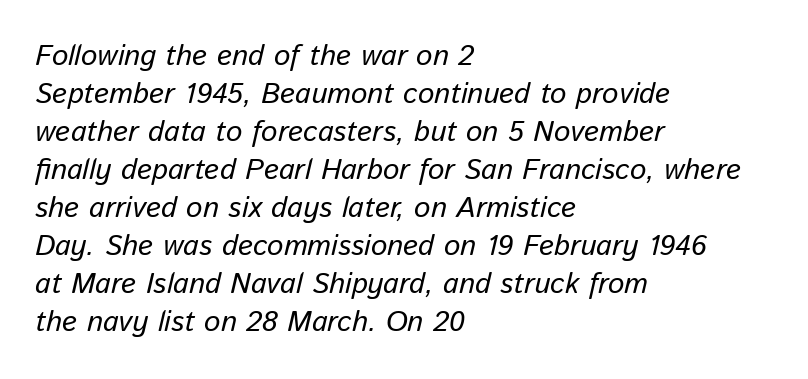
Short and long lines alike share a common starting point at left. Every character sits at an angle, as italics do. The letters advance in unequal steps, a hallmark of proportional type. Observe the ordinary spacing: letters are neighbours, not strangers. Decoration check: the copy has no underline.
